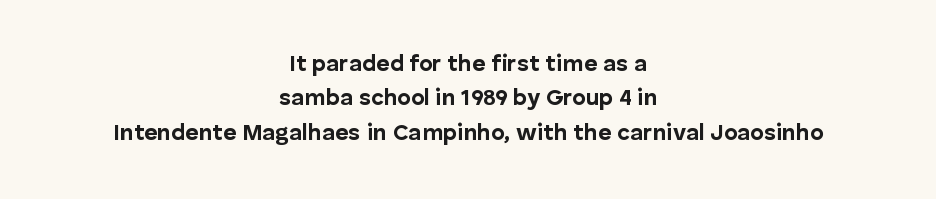
Reading down the column, the eye jumps a familiar distance to each next line. No italicization has been applied; the sample stays upright. The glyphs have the mass of a bold cut. The typesetter chose a symmetrical, centered arrangement here.
